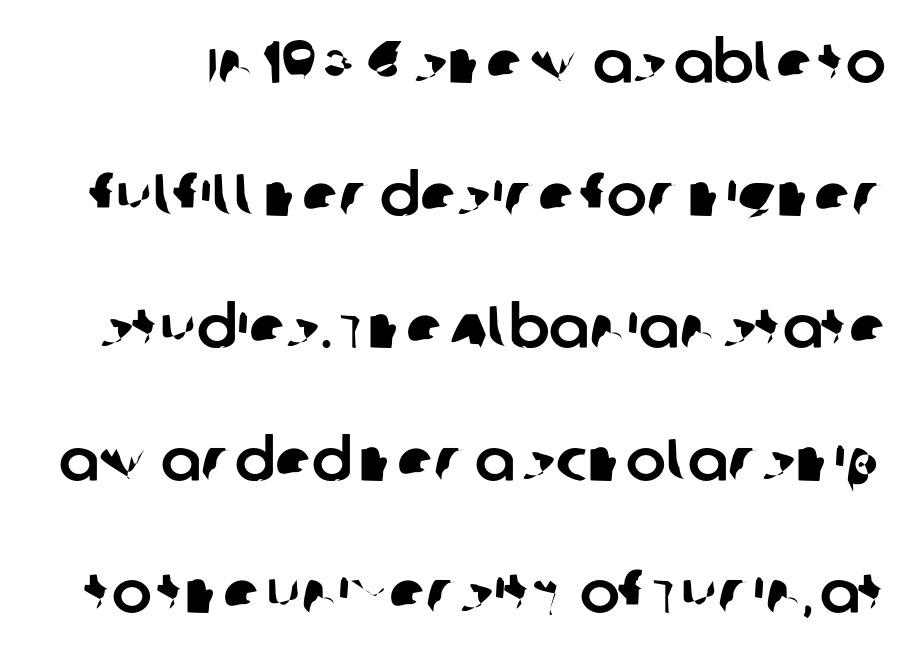
{"serif": "no", "width": "normal", "stroke_contrast": "low", "x_height": "large", "monospaced": "no", "underline": "no", "line_spacing": "loose", "line_spacing_ratio": 2.21, "letter_spacing": "normal", "letter_spacing_em": 0.0, "glyph_px": 60}
